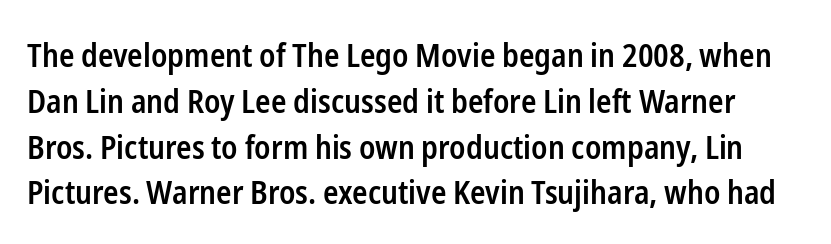
Q: Is the text bold? A: Semi-bold.
Q: Is the text italic (slanted)? A: No, it is upright.
Q: Is the typeface a serif or a sans-serif typeface? A: Sans-serif.
Q: Is the text underlined? A: No.
Q: Is the spacing between letters normal or unusually wide? A: Normal.
Q: Is the spacing between lines tight, normal or loose? A: Normal.
Q: Width (condensed, normal, or wide)? A: Condensed.
Q: Stroke contrast? A: Low.
Q: x-height? A: Medium.
Q: Monospaced? A: No.
